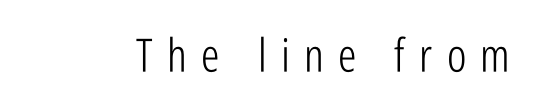
The image shows 46 px light, condensed sans-serif type, upright; set unusually wide letter spacing (+0.31 em), not underlined; low stroke contrast and a medium x-height.
